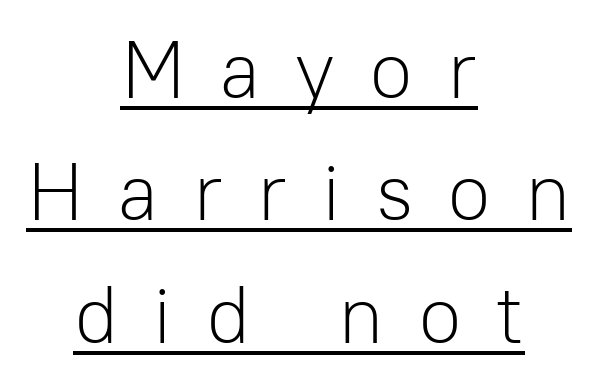
The image shows 80 px light sans-serif type, upright; set centered, normal line spacing (1.53x), unusually wide letter spacing (+0.42 em), underlined; low stroke contrast and a medium x-height.
